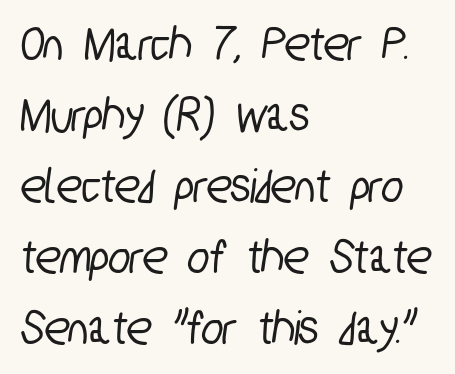
{"serif": "no", "width": "condensed", "stroke_contrast": "low", "x_height": "medium", "monospaced": "no", "underline": "no", "align": "left", "line_spacing": "normal", "line_spacing_ratio": 1.39, "letter_spacing": "normal", "letter_spacing_em": 0.0, "glyph_px": 51}
